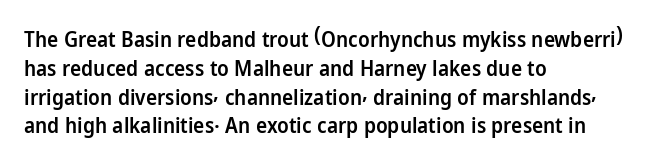
{"italic": "no", "bold": "semi", "underline": "no", "align": "left", "line_spacing": "normal", "line_spacing_ratio": 1.37, "letter_spacing": "normal", "letter_spacing_em": 0.0, "glyph_px": 21}
